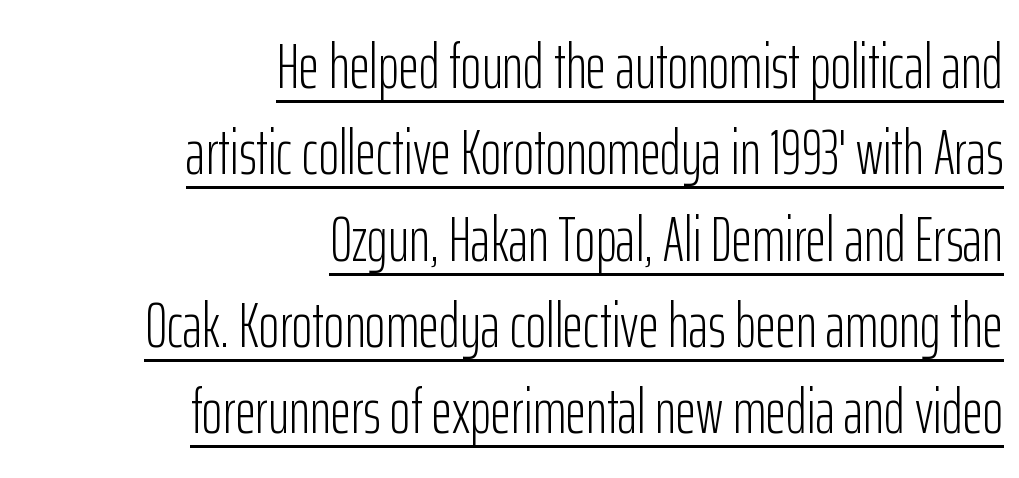
The image shows 63 px light, condensed sans-serif type, upright; set right-aligned, normal line spacing (1.37x), normal letter spacing, underlined; low stroke contrast and a medium x-height.
